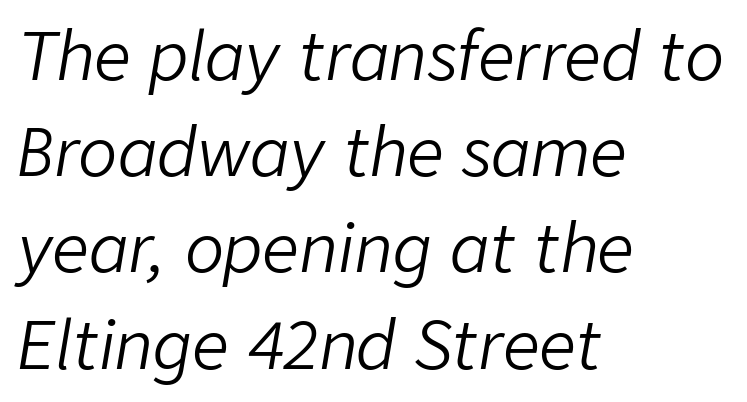
Q: Is the text bold? A: No.
Q: Is the text italic (slanted)? A: Yes, it leans right by about 9 degrees.
Q: Is the text underlined? A: No.
Q: How is the paragraph aligned? A: Left-aligned.
Q: Is the spacing between letters normal or unusually wide? A: Normal.
Q: Is the spacing between lines tight, normal or loose? A: Normal.
Q: Width (condensed, normal, or wide)? A: Normal.
Q: Stroke contrast? A: Low.
Q: x-height? A: Medium.
Q: Monospaced? A: No.
